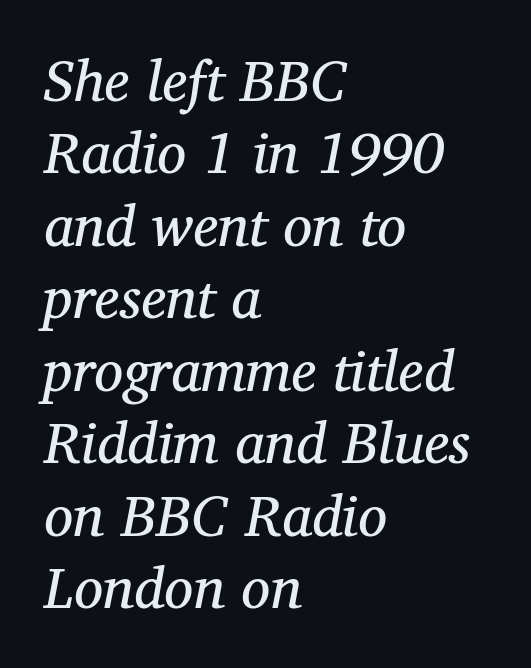
The image shows 58 px regular-weight serif type, italic (leaning right); set left-aligned, normal line spacing (1.25x), normal letter spacing, not underlined; medium stroke contrast and a medium x-height.
